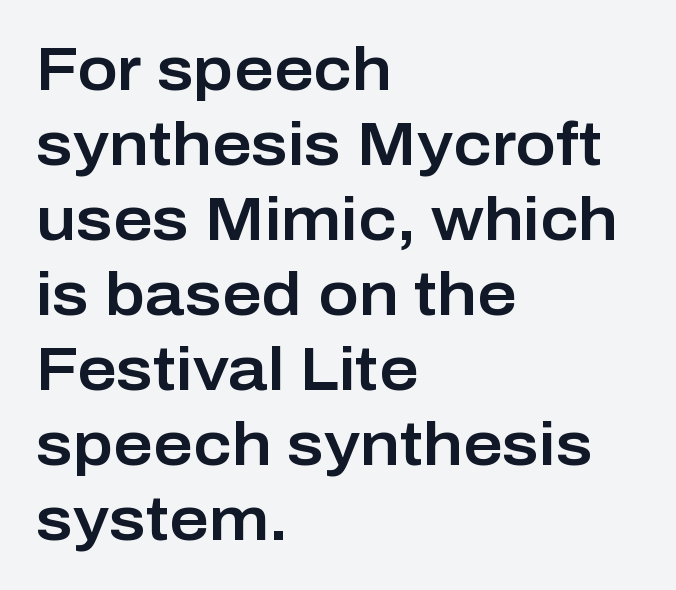
Q: Is the text italic (slanted)? A: No, it is upright.
Q: Is the typeface a serif or a sans-serif typeface? A: Sans-serif.
Q: Is the text underlined? A: No.
Q: How is the paragraph aligned? A: Left-aligned.
Q: Is the spacing between letters normal or unusually wide? A: Normal.
Q: Width (condensed, normal, or wide)? A: Normal.
Q: Stroke contrast? A: Low.
Q: x-height? A: Medium.
Q: Monospaced? A: No.
